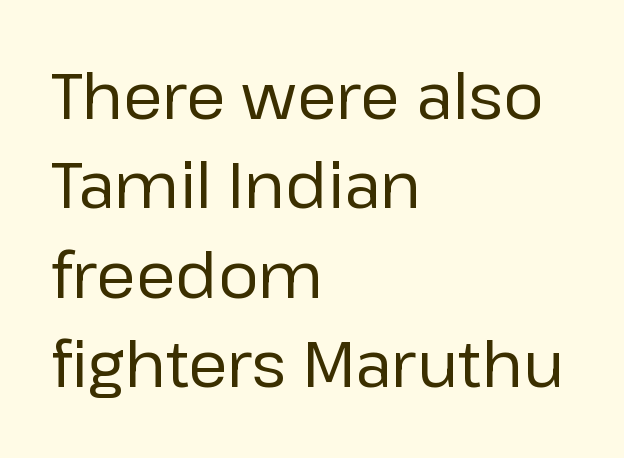
Check under the words: just untouched page. The letters carry no serifs — their stems end cleanly without finishing strokes. When letters stand straight like this, we call the style roman or upright. These lines sit exactly where default settings would place them.
